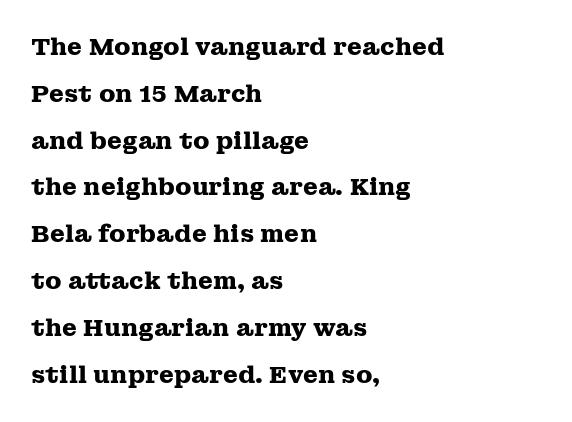
The image shows 24 px bold type, upright; set left-aligned, loose line spacing (1.95x), normal letter spacing, not underlined.
